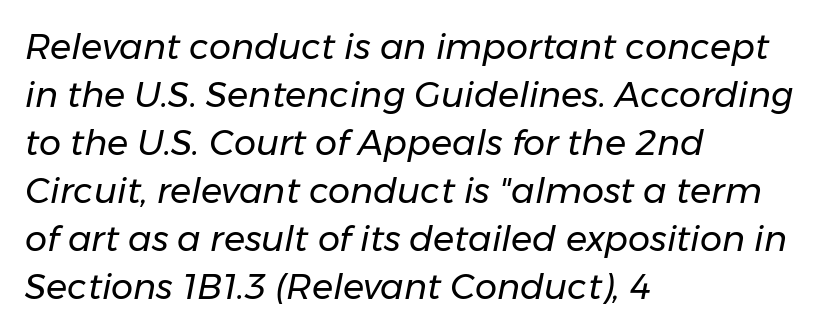
Q: Is the text bold? A: No.
Q: Is the text italic (slanted)? A: Yes, it leans right by about 11 degrees.
Q: Is the text underlined? A: No.
Q: How is the paragraph aligned? A: Left-aligned.
Q: Is the spacing between letters normal or unusually wide? A: Normal.
Q: Is the spacing between lines tight, normal or loose? A: Normal.
Q: Width (condensed, normal, or wide)? A: Normal.
Q: Stroke contrast? A: Low.
Q: x-height? A: Medium.
Q: Monospaced? A: No.
